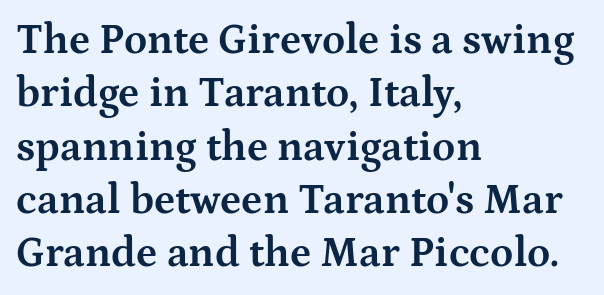
Q: Is the text bold? A: Yes.
Q: Is the text italic (slanted)? A: No, it is upright.
Q: Is the typeface a serif or a sans-serif typeface? A: Serif.
Q: Is the text underlined? A: No.
Q: How is the paragraph aligned? A: Left-aligned.
Q: Is the spacing between letters normal or unusually wide? A: Normal.
Q: Is the spacing between lines tight, normal or loose? A: Normal.
Q: Width (condensed, normal, or wide)? A: Wide.
Q: Stroke contrast? A: Medium.
Q: x-height? A: Medium.
Q: Monospaced? A: No.
